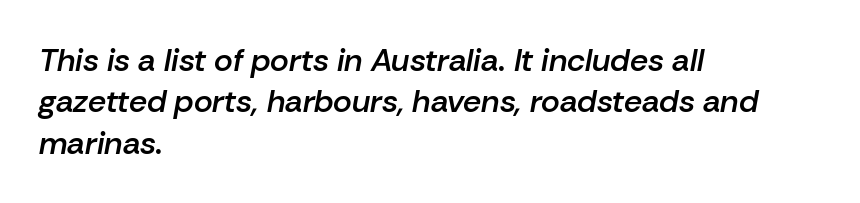
The glyphs have the mass of a demibold cut, below bold. The string is rendered with underlining switched off. These lines were composed using italics. You could not count columns in this text — the font is proportionally spaced. Summary of vertical rhythm: regular, with standard interline spacing.
